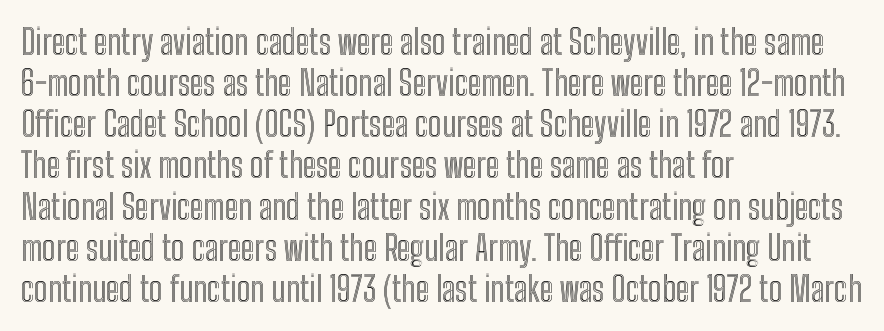
Q: Is the text italic (slanted)? A: No, it is upright.
Q: Is the text underlined? A: No.
Q: How is the paragraph aligned? A: Left-aligned.
Q: Is the spacing between letters normal or unusually wide? A: Normal.
Q: Width (condensed, normal, or wide)? A: Condensed.
Q: x-height? A: Medium.
Q: Monospaced? A: No.
